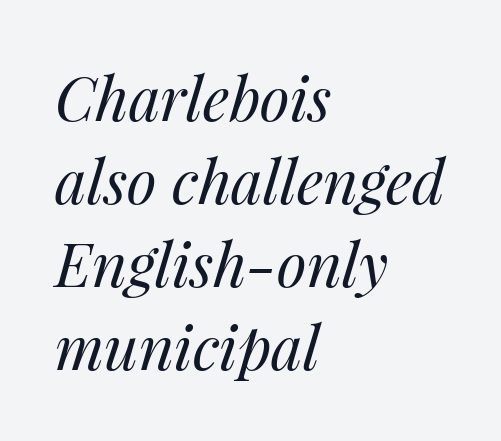
This rendering uses left alignment, leaving the right contour irregular. The face looks like a standard text weight, possibly lighter. The rendering applies a slant to the glyphs. Standard letterfit; no display-style spreading of the glyphs. These lines are rendered in a variable-pitch font.
